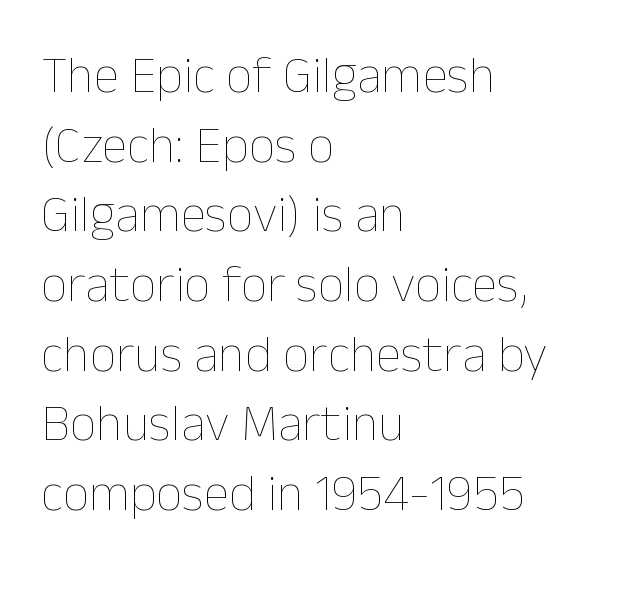
The glyphs are unaccompanied by any horizontal stroke below them. This rendering uses left alignment, leaving the right contour irregular. These lines are rendered in a variable-pitch font. No letter is thick-stroked: the sample isn't bold. Whoever set this chose a conventional vertical rhythm. No italicization has been applied; the sample stays upright.
